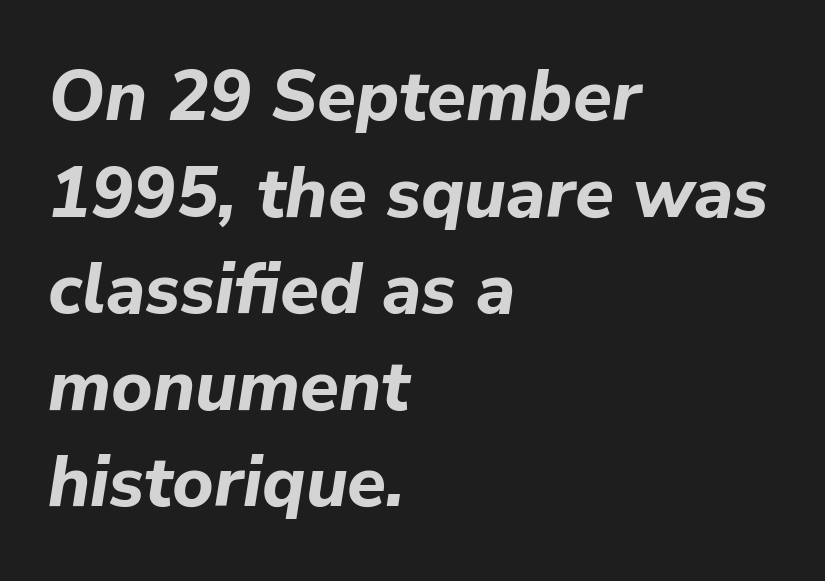
{"italic": "yes", "lean": "right", "slant_degrees": 9, "bold": "yes", "weight": "bold", "width": "normal", "stroke_contrast": "low", "x_height": "medium", "monospaced": "no", "underline": "no", "align": "left", "line_spacing": "normal", "line_spacing_ratio": 1.36, "letter_spacing": "normal", "letter_spacing_em": 0.0, "glyph_px": 71}
